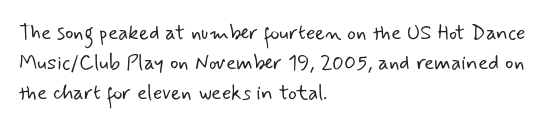
{"bold": "no", "underline": "no", "align": "left", "line_spacing": "normal", "line_spacing_ratio": 1.43, "letter_spacing": "normal", "letter_spacing_em": 0.0, "glyph_px": 21}
